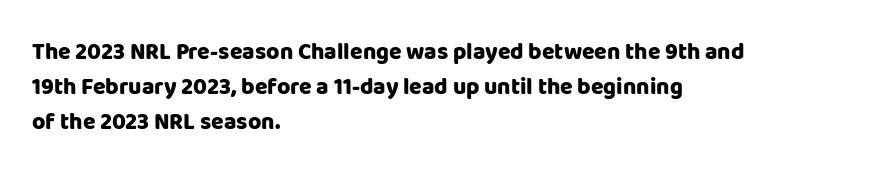
{"italic": "no", "bold": "yes", "underline": "no", "align": "left", "line_spacing": "normal", "line_spacing_ratio": 1.52, "letter_spacing": "normal", "letter_spacing_em": 0.0, "glyph_px": 23}
